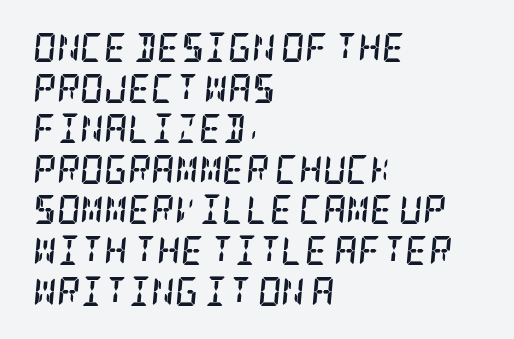
Q: Is the text bold? A: Yes.
Q: Is the text italic (slanted)? A: Yes, it leans right by about 5 degrees.
Q: Is the typeface a serif or a sans-serif typeface? A: Serif.
Q: Is the text underlined? A: No.
Q: How is the paragraph aligned? A: Left-aligned.
Q: Is the spacing between letters normal or unusually wide? A: Normal.
Q: Is the spacing between lines tight, normal or loose? A: Normal.
Q: Width (condensed, normal, or wide)? A: Condensed.
Q: Stroke contrast? A: Low.
Q: x-height? A: Large.
